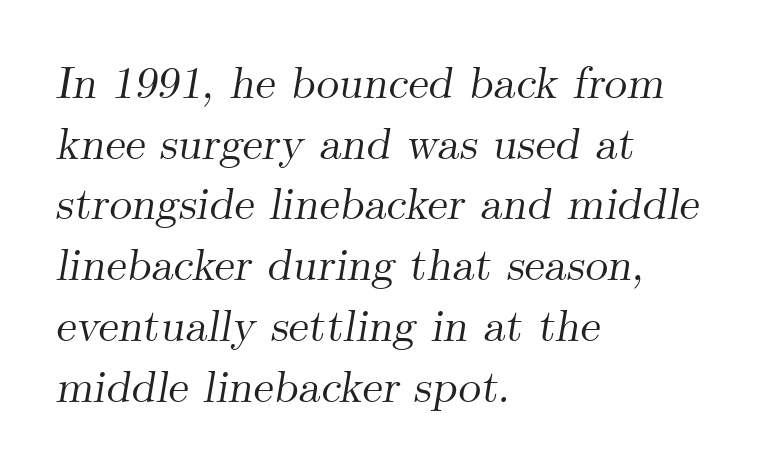
The image shows 45 px serif type, italic (leaning right); set left-aligned, normal line spacing (1.35x), normal letter spacing, not underlined; medium stroke contrast and a small x-height.
